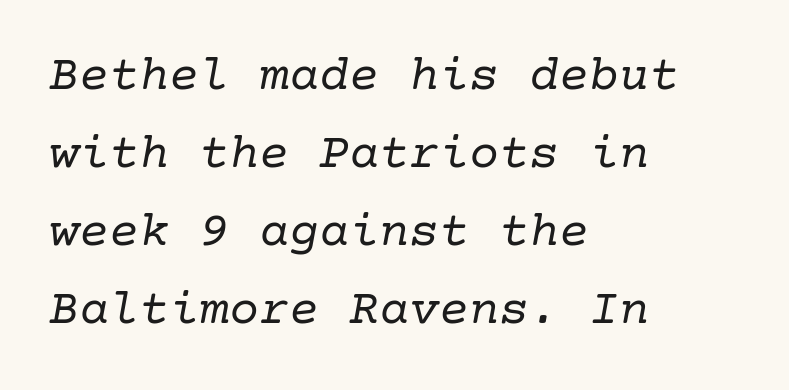
{"serif": "yes", "italic": "yes", "lean": "right", "slant_degrees": 10, "bold": "no", "weight": "regular", "width": "normal", "stroke_contrast": "low", "x_height": "medium", "underline": "no", "align": "left", "line_spacing": "normal", "line_spacing_ratio": 1.56, "letter_spacing": "normal", "letter_spacing_em": 0.0, "glyph_px": 50}
